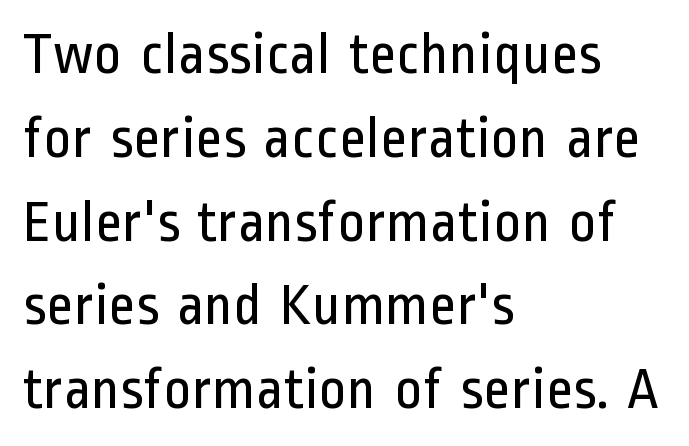
{"serif": "no", "italic": "no", "bold": "no", "weight": "regular", "width": "condensed", "stroke_contrast": "low", "x_height": "medium", "monospaced": "no", "underline": "no", "align": "left", "line_spacing": "normal", "line_spacing_ratio": 1.42, "letter_spacing": "normal", "letter_spacing_em": 0.0, "glyph_px": 59}
